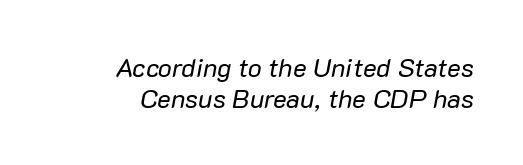
{"italic": "yes", "lean": "right", "slant_degrees": 10, "bold": "no", "underline": "no", "align": "right", "line_spacing_ratio": 1.2, "letter_spacing": "normal", "letter_spacing_em": 0.0, "glyph_px": 26}
